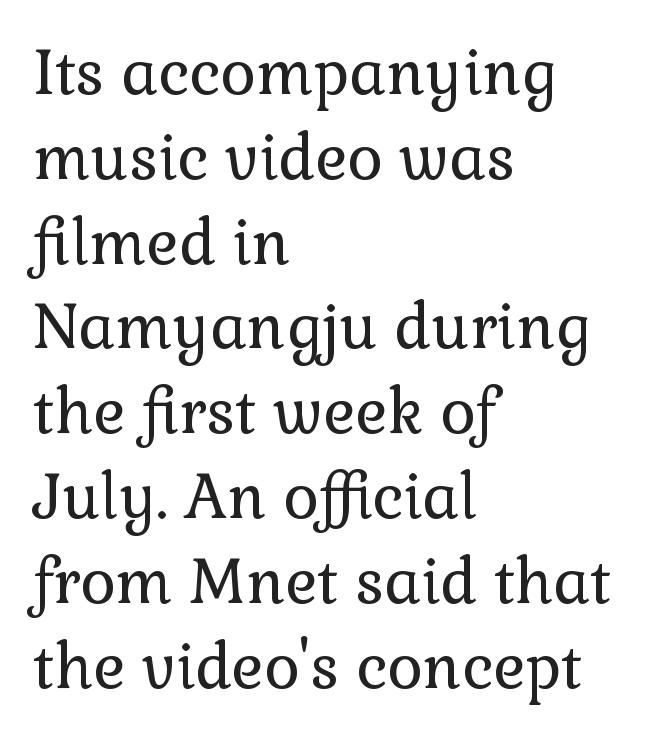
Q: Is the text bold? A: No.
Q: Is the text italic (slanted)? A: No, it is upright.
Q: Is the typeface a serif or a sans-serif typeface? A: Serif.
Q: Is the text underlined? A: No.
Q: How is the paragraph aligned? A: Left-aligned.
Q: Is the spacing between letters normal or unusually wide? A: Normal.
Q: Is the spacing between lines tight, normal or loose? A: Normal.
Q: Width (condensed, normal, or wide)? A: Normal.
Q: Stroke contrast? A: Low.
Q: x-height? A: Medium.
Q: Monospaced? A: No.
